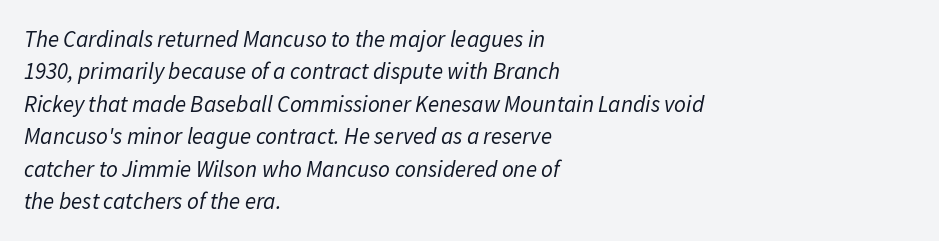
Q: Is the text bold? A: No.
Q: Is the text italic (slanted)? A: Yes, it leans right by about 11 degrees.
Q: Is the text underlined? A: No.
Q: How is the paragraph aligned? A: Left-aligned.
Q: Is the spacing between letters normal or unusually wide? A: Normal.
Q: Is the spacing between lines tight, normal or loose? A: Normal.
